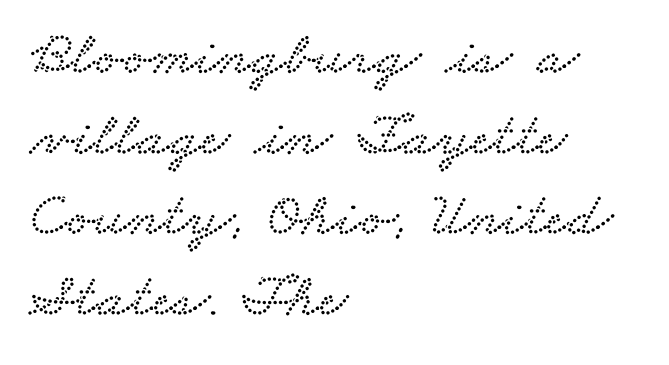
The image shows 62 px wide serif type; set left-aligned, normal line spacing (1.3x), normal letter spacing, not underlined; low stroke contrast and a small x-height.
